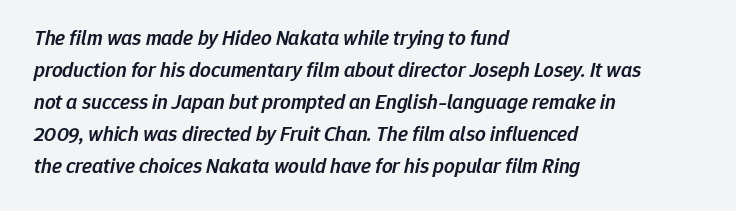
Q: Is the text bold? A: Semi-bold.
Q: Is the text italic (slanted)? A: Yes, it leans right by about 12 degrees.
Q: Is the text underlined? A: No.
Q: How is the paragraph aligned? A: Left-aligned.
Q: Is the spacing between letters normal or unusually wide? A: Normal.
Q: Is the spacing between lines tight, normal or loose? A: Normal.
